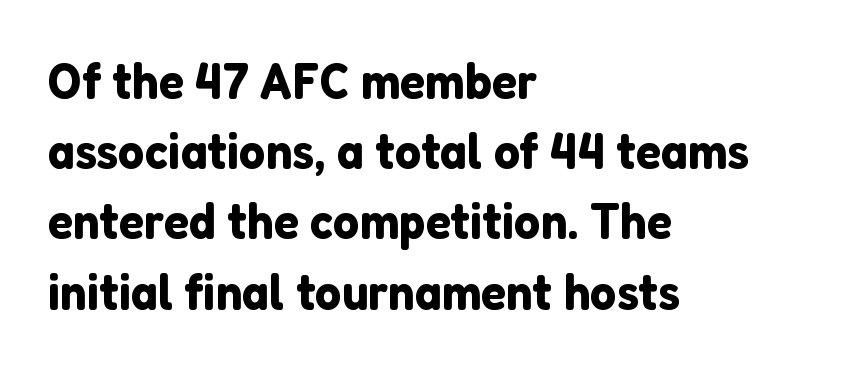
The image shows 52 px sans-serif type, upright; set left-aligned, normal line spacing (1.35x), normal letter spacing, not underlined; low stroke contrast and a medium x-height.
